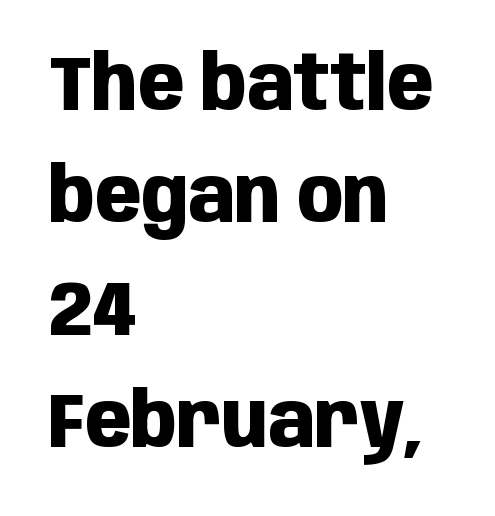
The image shows 76 px heavy, condensed sans-serif type, upright; set left-aligned, normal line spacing (1.48x), normal letter spacing, not underlined; low stroke contrast and a large x-height.
